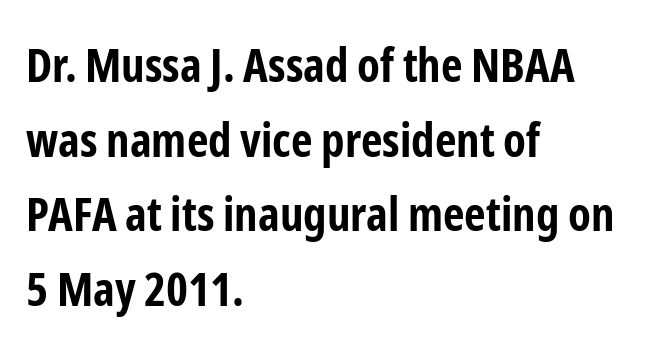
The image shows 47 px bold, condensed sans-serif type, upright; set left-aligned, normal line spacing (1.59x), normal letter spacing, not underlined; low stroke contrast and a medium x-height.
